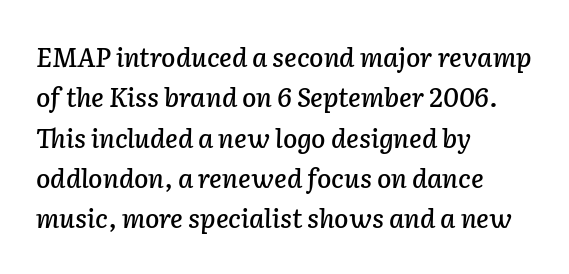
Q: Is the text italic (slanted)? A: Yes, it leans right by about 2 degrees.
Q: Is the text underlined? A: No.
Q: How is the paragraph aligned? A: Left-aligned.
Q: Is the spacing between letters normal or unusually wide? A: Normal.
Q: Is the spacing between lines tight, normal or loose? A: Normal.
